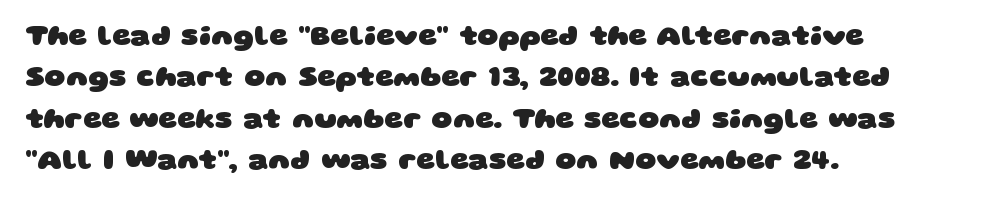
Looks like regular typesetting: each glyph gets only the width it needs. The typesetter chose a ragged-right arrangement here. Does the type have serifs? No, each stem ends abruptly. Notice how thick the strokes are: this is what a full bold looks like.
